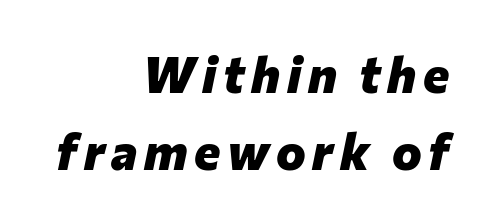
{"italic": "yes", "lean": "right", "slant_degrees": 12, "bold": "yes", "weight": "heavy", "width": "normal", "stroke_contrast": "low", "x_height": "medium", "monospaced": "no", "underline": "no", "align": "right", "line_spacing": "normal", "line_spacing_ratio": 1.54, "glyph_px": 50}
